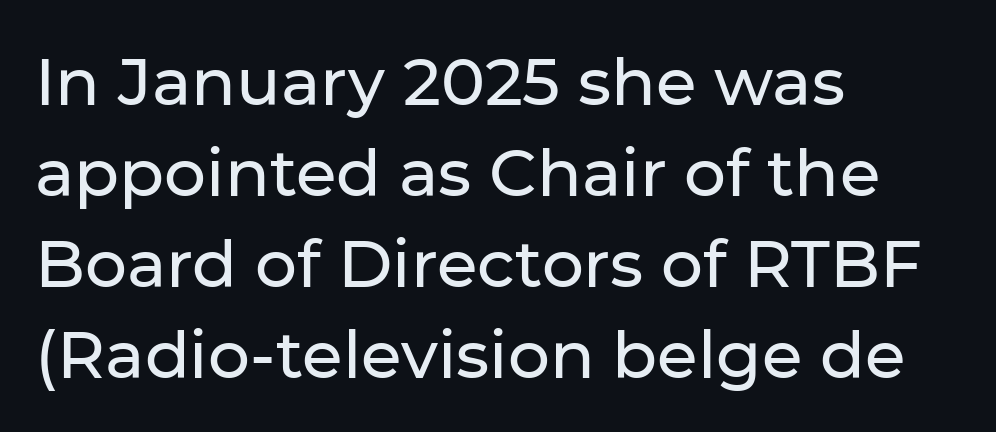
Q: Is the text italic (slanted)? A: No, it is upright.
Q: Is the typeface a serif or a sans-serif typeface? A: Sans-serif.
Q: Is the text underlined? A: No.
Q: How is the paragraph aligned? A: Left-aligned.
Q: Is the spacing between letters normal or unusually wide? A: Normal.
Q: Is the spacing between lines tight, normal or loose? A: Normal.
Q: Width (condensed, normal, or wide)? A: Normal.
Q: Stroke contrast? A: Low.
Q: x-height? A: Medium.
Q: Monospaced? A: No.
